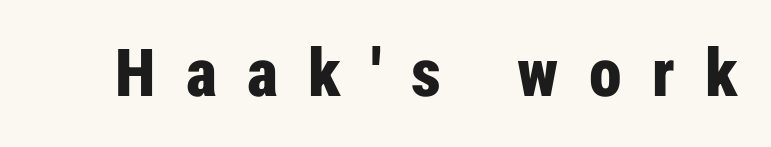
The passage shown is typed in a proportional face where columns would drift. Compared with an ordinary text face, these strokes are far heavier — a full bold. Type style note: lacks serifs. A typesetter would mark this as roman, not italic. Honestly, the letter spacing is so wide it's the main thing you notice. The strip under each line holds only bare page.
